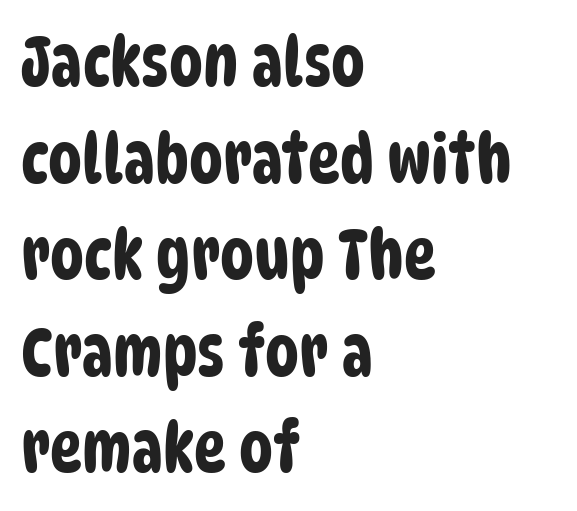
The type family on display is of the sans-serif kind. Tracking value appears to be zero — textbook default spacing. These lines are set flush left with a ragged right edge. Reading down the column, the eye jumps a familiar distance to each next line.
